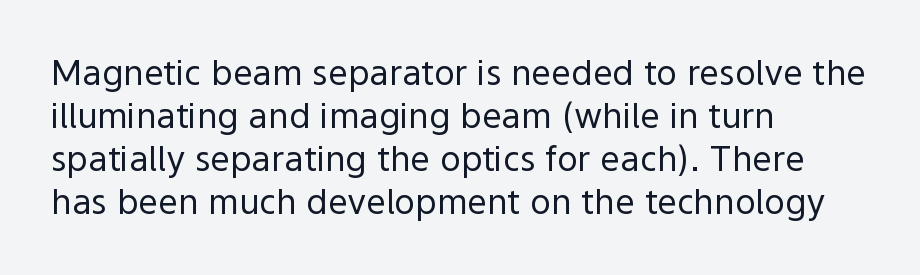
{"serif": "no", "italic": "no", "bold": "no", "weight": "regular", "width": "normal", "x_height": "medium", "monospaced": "no", "underline": "no", "align": "left", "line_spacing_ratio": 1.23, "letter_spacing": "normal", "letter_spacing_em": 0.0, "glyph_px": 35}
